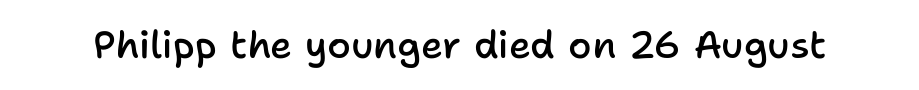
The image shows 38 px semibold sans-serif type, upright; set normal letter spacing, not underlined; low stroke contrast and a medium x-height.
